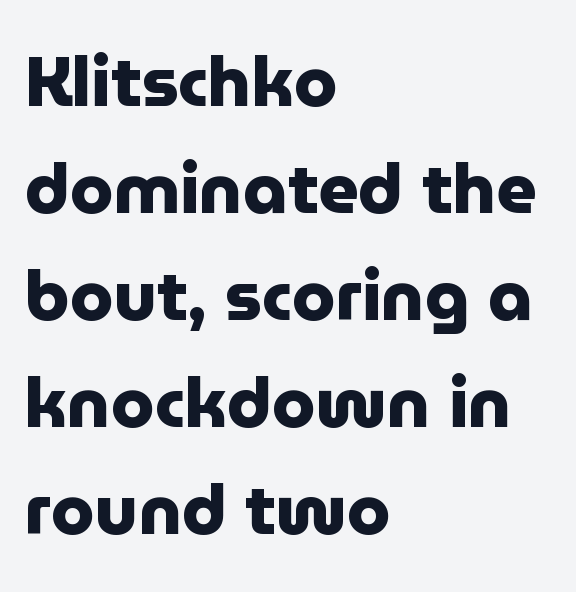
Pretty heavy lettering here — definitely bold. Spacing between characters is what you'd get straight out of the box. Character widths vary here, with narrow letters taking less room than wide ones. Notice how the passage keeps a crisp vertical edge on the left only.
